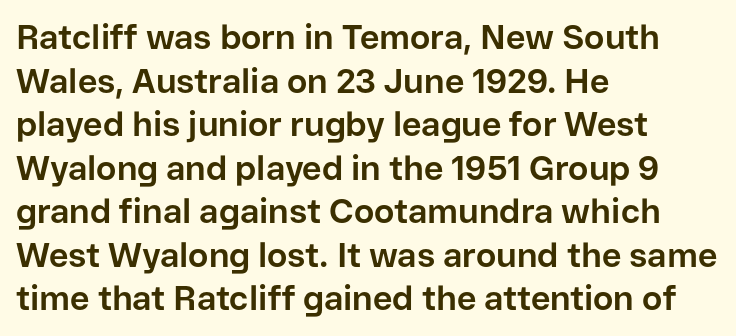
Quick note: not italic, upright. Nothing sits at the stroke ends, so this counts as sans-serif. Horizontally, the lines are justified to the leading edge only. Does the weight exceed regular? Yes, all the way to bold. Honestly, the letter spacing is just normal — you wouldn't notice it.
